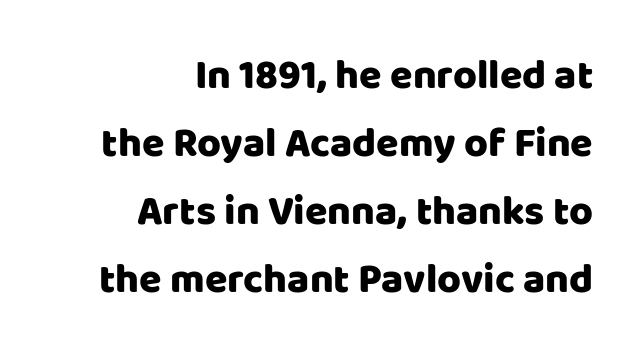
{"serif": "no", "italic": "no", "width": "normal", "stroke_contrast": "low", "x_height": "large", "monospaced": "no", "underline": "no", "align": "right", "line_spacing": "normal", "line_spacing_ratio": 1.66, "letter_spacing": "normal", "letter_spacing_em": 0.0, "glyph_px": 41}
